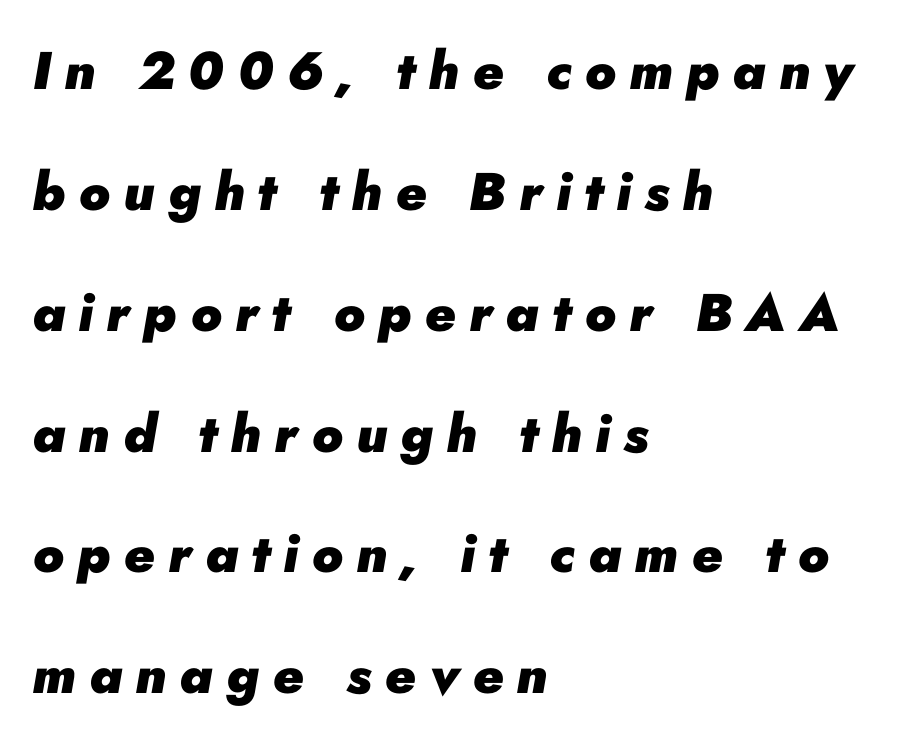
{"italic": "yes", "lean": "right", "slant_degrees": 10, "bold": "yes", "weight": "heavy", "width": "normal", "stroke_contrast": "low", "x_height": "small", "monospaced": "no", "underline": "no", "align": "left", "line_spacing": "loose", "line_spacing_ratio": 2.28, "letter_spacing": "wide", "letter_spacing_em": 0.25, "glyph_px": 53}
